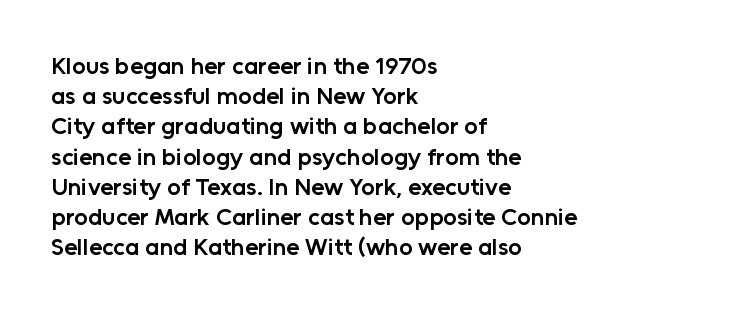
These lines are set flush left with a ragged right edge. Reading down the column, the eye jumps a familiar distance to each next line. The face used here is a semibold: visibly heavier than regular, lighter than bold. The specimen omits any rule beneath the text block's lines. Spacing between characters is what you'd get straight out of the box.
